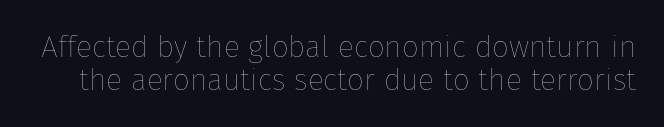
The image shows 30 px thin type, upright; set tight line spacing (1.11x), normal letter spacing, not underlined; low stroke contrast and a medium x-height.
